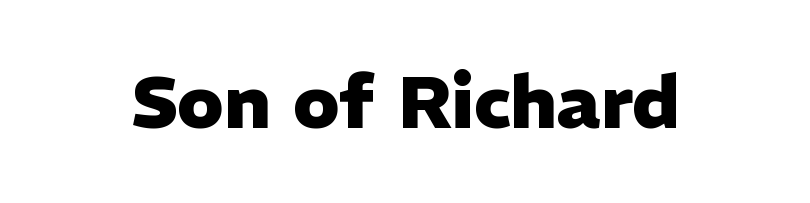
Has an underline been added? It has not. Heft: maximum for text — a bold. Here the designer chose a conventional face with non-uniform glyph widths. Style check: upright.
